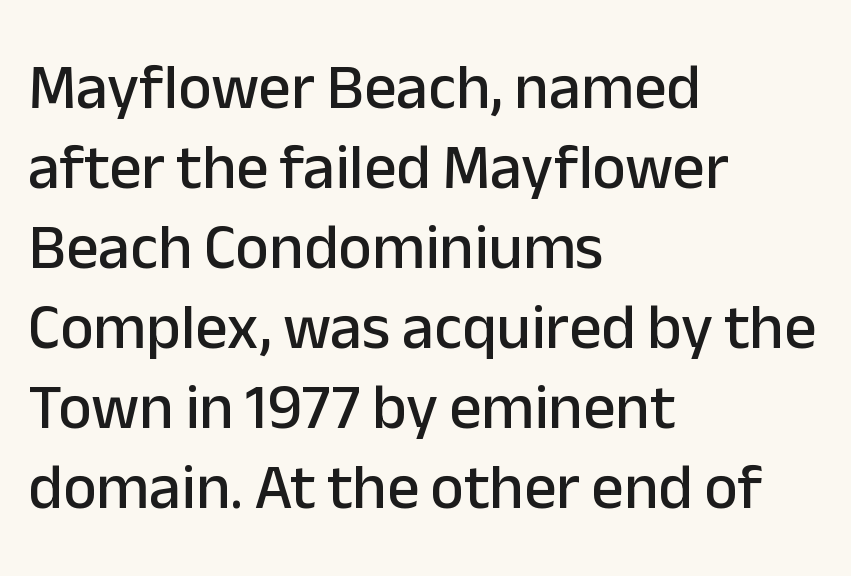
The type sits square on the baseline with zero lean. Stroke terminals: plain, sans-serif. Spacing verdict: proportional, widths tailored to each character. The line texture is even and compact thanks to regular tracking.
